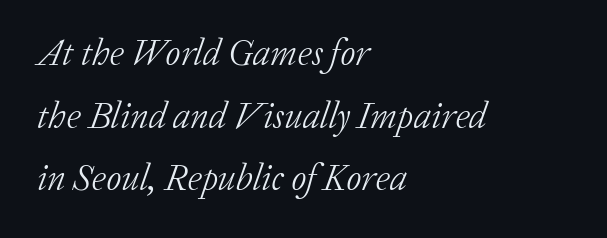
The image shows 37 px light serif type, italic (leaning right); set left-aligned, normal line spacing (1.69x), normal letter spacing, not underlined; low stroke contrast and a medium x-height.
